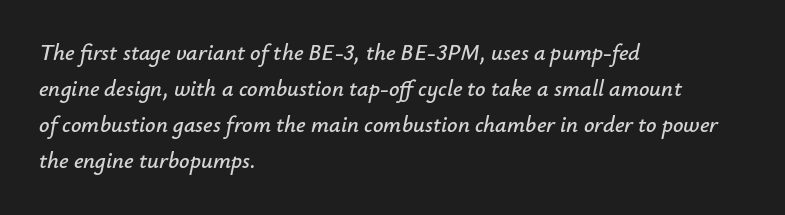
Notice how descenders clear the ascenders below comfortably — that's standard leading. Rendered with sloped, italic letterforms. The zone under the glyphs is completely vacant. Standard letterfit; no display-style spreading of the glyphs.
